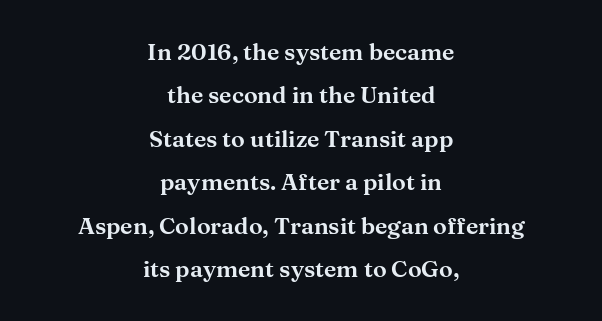
{"italic": "no", "underline": "no", "align": "center", "line_spacing_ratio": 1.89, "letter_spacing": "normal", "letter_spacing_em": 0.0, "glyph_px": 23}
